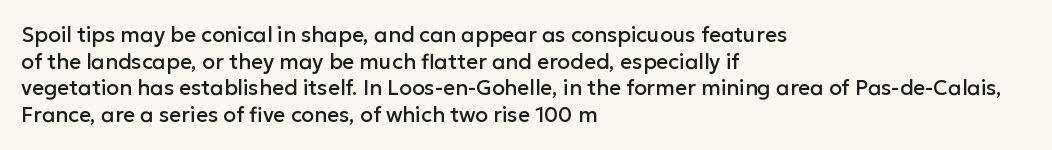
Successive baselines arrive at the customary interval. The space directly below the letters is spotless. The face used here is rendered with its standard letterfit. The rendering anchors every line to the left-hand side.
